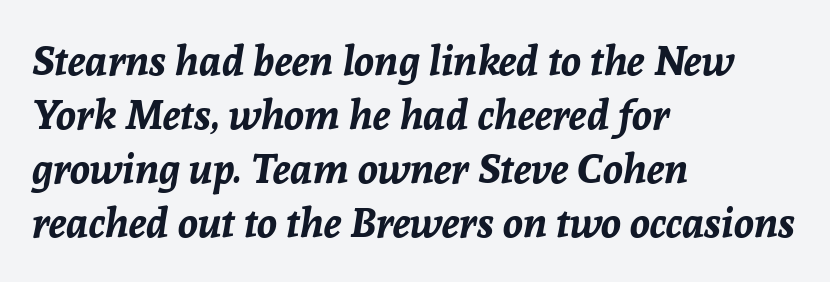
Normally led — the rows are evenly, conventionally spaced. Any mark beneath the type? The region is blank. Compared with a centered layout, this one pins lines to the left instead. The lettering tilts uniformly, giving the passage an italic look.
